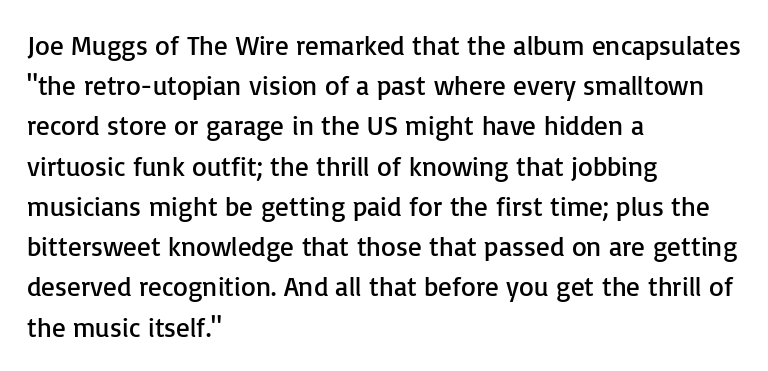
The paragraph shown leans on its left margin. Has an underline been added? It has not. The font's upright variant was chosen for this text. The cut favours lightness, reaching ordinary text weight at its darkest.
